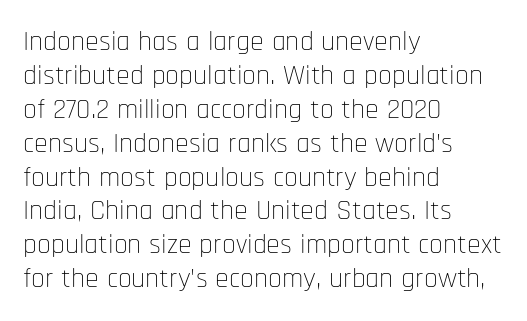
The image shows 28 px thin, condensed sans-serif type, upright; set left-aligned, line spacing 1.21x, normal letter spacing, not underlined; low stroke contrast and a large x-height.
